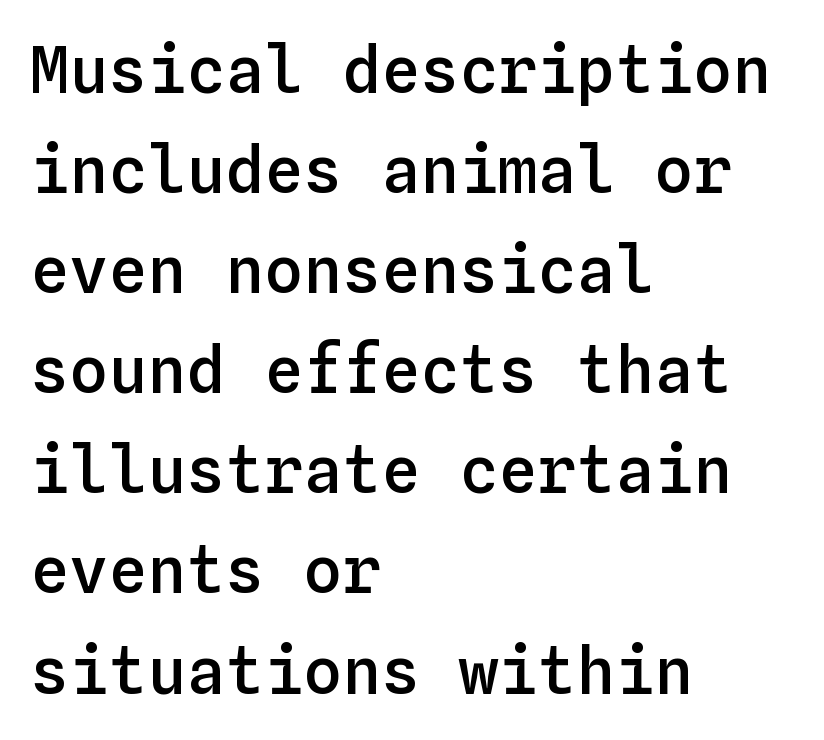
These lines are rendered in a fixed-pitch font. The axis of the letterforms is exactly vertical. In terms of letterspacing, this is plain default setting. This rendering features lettering with no underline.
